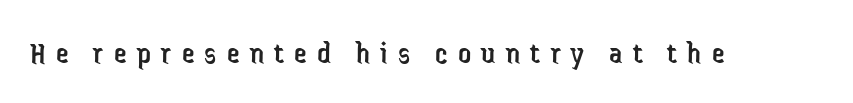
The image shows 32 px regular-weight, condensed sans-serif type, upright; set unusually wide letter spacing (+0.32 em), not underlined; low stroke contrast and a medium x-height.
